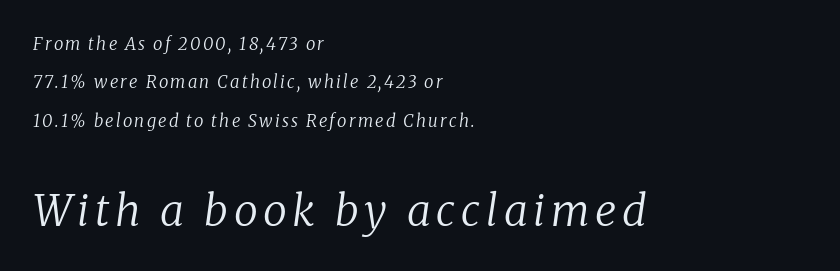
Q: Is the text bold? A: No.
Q: Is the text italic (slanted)? A: Yes, it leans right by about 8 degrees.
Q: Is the typeface a serif or a sans-serif typeface? A: Serif.
Q: Is the text underlined? A: No.
Q: How is the paragraph aligned? A: Left-aligned.
Q: Is the spacing between lines tight, normal or loose? A: Loose.
Q: Which block of text is set in a larger size, the first (top) or the second (bottom)? A: The second (bottom) one.
Q: Width (condensed, normal, or wide)? A: Normal.
Q: Stroke contrast? A: Low.
Q: x-height? A: Medium.
Q: Monospaced? A: No.
